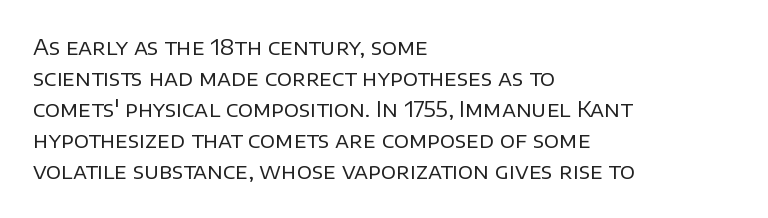
Q: Is the text bold? A: No.
Q: Is the text italic (slanted)? A: No, it is upright.
Q: Is the text underlined? A: No.
Q: How is the paragraph aligned? A: Left-aligned.
Q: Is the spacing between letters normal or unusually wide? A: Normal.
Q: Is the spacing between lines tight, normal or loose? A: Normal.
